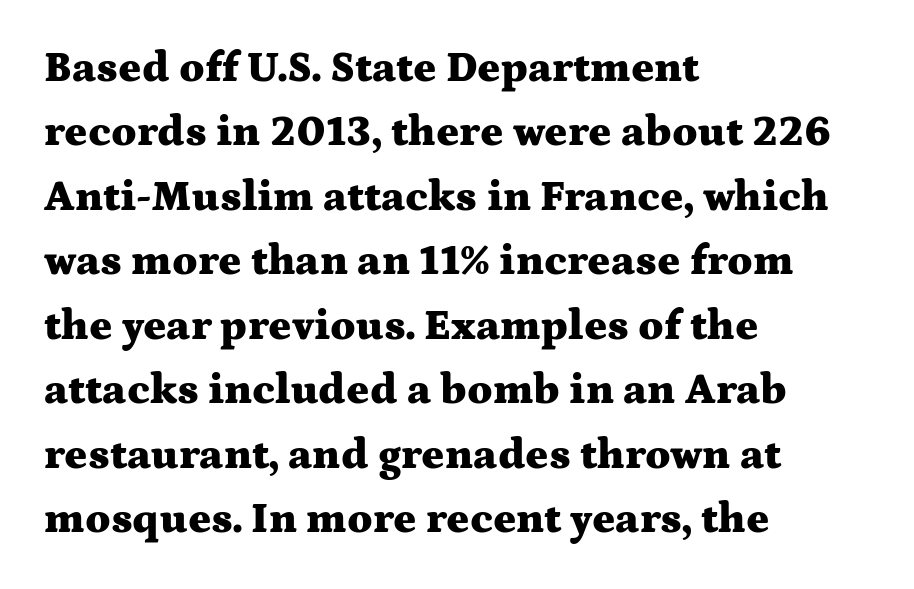
{"serif": "yes", "italic": "no", "bold": "yes", "weight": "heavy", "width": "wide", "stroke_contrast": "medium", "x_height": "medium", "monospaced": "no", "underline": "no", "align": "left", "line_spacing": "normal", "line_spacing_ratio": 1.5, "letter_spacing": "normal", "letter_spacing_em": 0.0, "glyph_px": 43}
